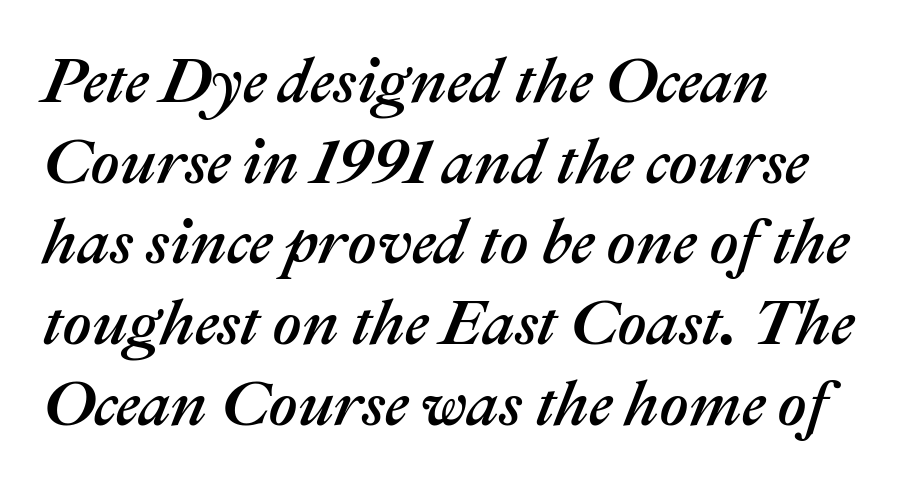
Q: Is the text italic (slanted)? A: Yes, it leans right by about 22 degrees.
Q: Is the text underlined? A: No.
Q: How is the paragraph aligned? A: Left-aligned.
Q: Is the spacing between letters normal or unusually wide? A: Normal.
Q: Is the spacing between lines tight, normal or loose? A: Normal.
Q: Width (condensed, normal, or wide)? A: Normal.
Q: Stroke contrast? A: Medium.
Q: x-height? A: Medium.
Q: Monospaced? A: No.
